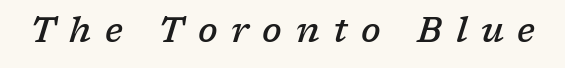
The image shows 35 px semibold serif type, italic (leaning right); set unusually wide letter spacing (+0.39 em), not underlined; low stroke contrast and a medium x-height.
